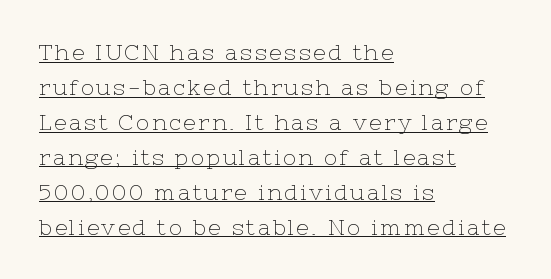
Line starts are locked; line ends wander. The letters stand upright; this is a roman face. Does the leading feel generous? No, just average. A typographer would call this underscored text.
